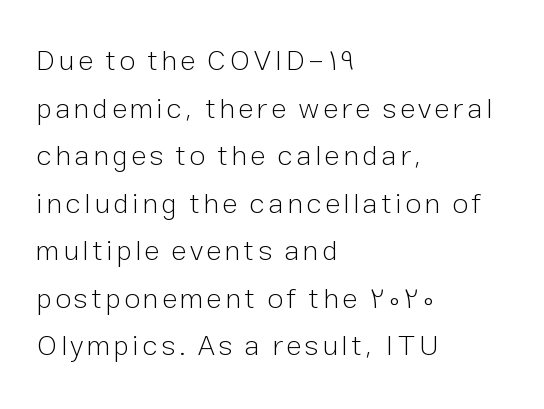
The image shows 29 px light sans-serif type, upright; set left-aligned, normal line spacing (1.64x), not underlined; low stroke contrast and a medium x-height.
